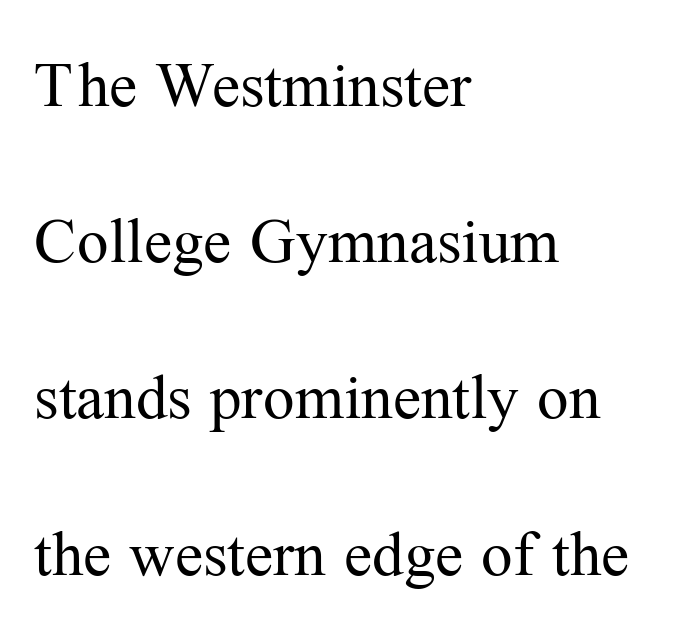
{"serif": "yes", "italic": "no", "bold": "no", "weight": "regular", "width": "normal", "stroke_contrast": "medium", "x_height": "medium", "monospaced": "no", "underline": "no", "align": "left", "line_spacing": "loose", "line_spacing_ratio": 2.48, "letter_spacing": "normal", "letter_spacing_em": 0.0, "glyph_px": 63}
